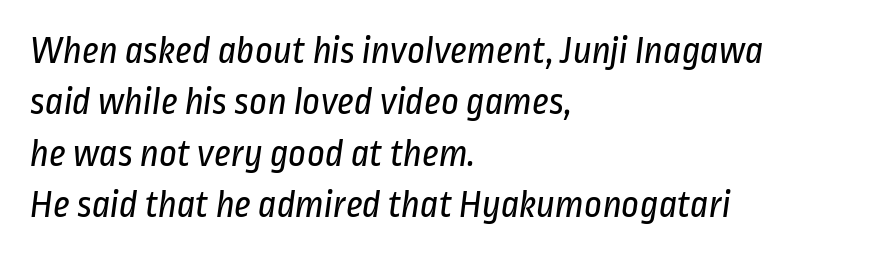
Q: Is the text bold? A: No.
Q: Is the typeface a serif or a sans-serif typeface? A: Sans-serif.
Q: Is the text underlined? A: No.
Q: How is the paragraph aligned? A: Left-aligned.
Q: Is the spacing between letters normal or unusually wide? A: Normal.
Q: Is the spacing between lines tight, normal or loose? A: Normal.
Q: Width (condensed, normal, or wide)? A: Condensed.
Q: Stroke contrast? A: Low.
Q: x-height? A: Medium.
Q: Monospaced? A: No.
